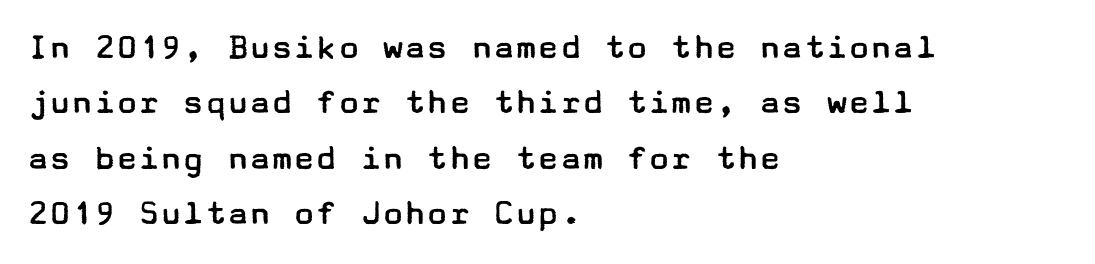
Q: Is the text bold? A: No.
Q: Is the text italic (slanted)? A: No, it is upright.
Q: Is the typeface a serif or a sans-serif typeface? A: Sans-serif.
Q: Is the text underlined? A: No.
Q: How is the paragraph aligned? A: Left-aligned.
Q: Is the spacing between letters normal or unusually wide? A: Normal.
Q: Is the spacing between lines tight, normal or loose? A: Normal.
Q: Width (condensed, normal, or wide)? A: Wide.
Q: Stroke contrast? A: Low.
Q: x-height? A: Medium.
